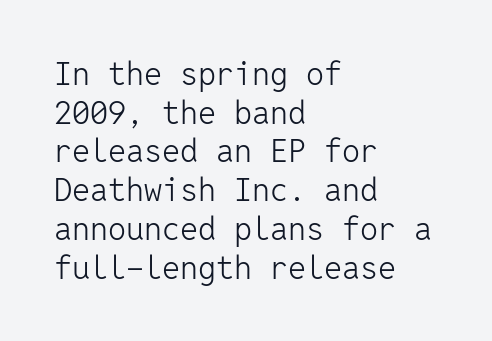
Q: Is the text bold? A: No.
Q: Is the text italic (slanted)? A: No, it is upright.
Q: Is the typeface a serif or a sans-serif typeface? A: Sans-serif.
Q: Is the text underlined? A: No.
Q: How is the paragraph aligned? A: Left-aligned.
Q: Is the spacing between letters normal or unusually wide? A: Normal.
Q: Width (condensed, normal, or wide)? A: Normal.
Q: Stroke contrast? A: Low.
Q: x-height? A: Medium.
Q: Monospaced? A: Yes.
